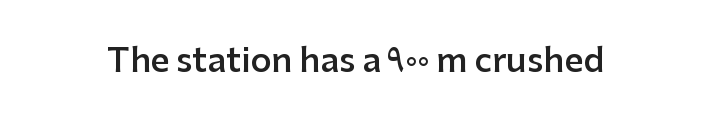
These lines keep a tight, regular rhythm from letter to letter. Do the characters align in a grid? No, the font is proportional. Only glyphs here, with clear space below each row. The font's upright variant was chosen for this text.
